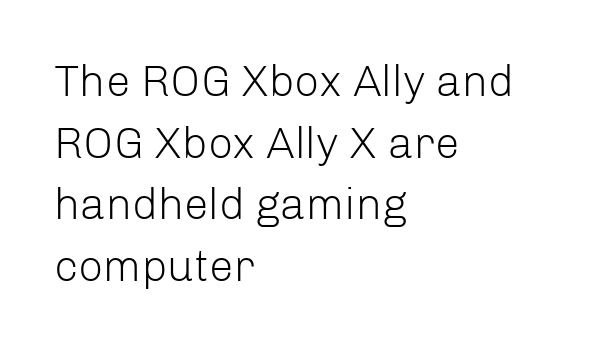
Q: Is the text bold? A: No.
Q: Is the text italic (slanted)? A: No, it is upright.
Q: Is the typeface a serif or a sans-serif typeface? A: Sans-serif.
Q: Is the text underlined? A: No.
Q: How is the paragraph aligned? A: Left-aligned.
Q: Is the spacing between letters normal or unusually wide? A: Normal.
Q: Is the spacing between lines tight, normal or loose? A: Normal.
Q: Width (condensed, normal, or wide)? A: Normal.
Q: Stroke contrast? A: Low.
Q: x-height? A: Medium.
Q: Monospaced? A: No.
